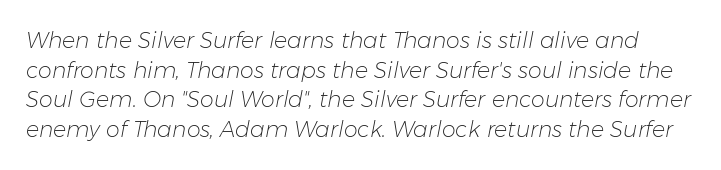
The image shows 22 px text type, italic (leaning right); set normal line spacing (1.35x), normal letter spacing, not underlined.
